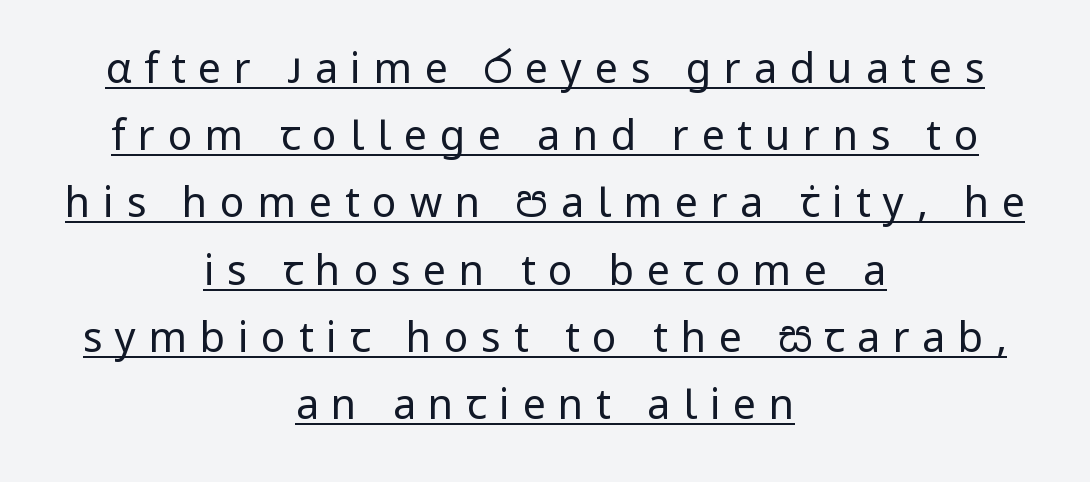
{"serif": "no", "italic": "no", "bold": "no", "weight": "regular", "width": "normal", "stroke_contrast": "low", "x_height": "medium", "monospaced": "no", "underline": "yes", "align": "center", "line_spacing": "normal", "line_spacing_ratio": 1.64, "letter_spacing": "wide", "letter_spacing_em": 0.31, "glyph_px": 41}
